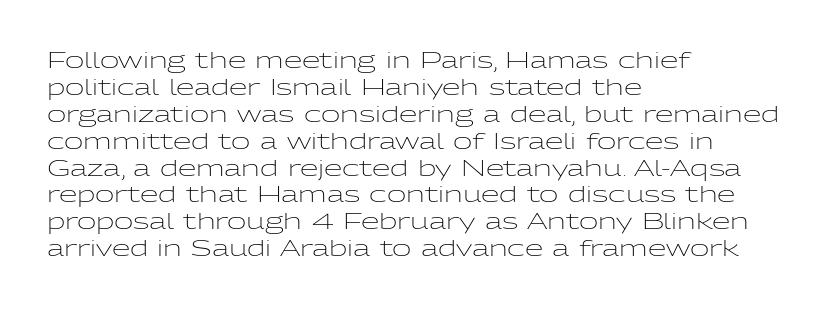
{"italic": "no", "bold": "no", "underline": "no", "align": "left", "line_spacing": "normal", "line_spacing_ratio": 1.28, "letter_spacing": "normal", "letter_spacing_em": 0.0, "glyph_px": 21}
